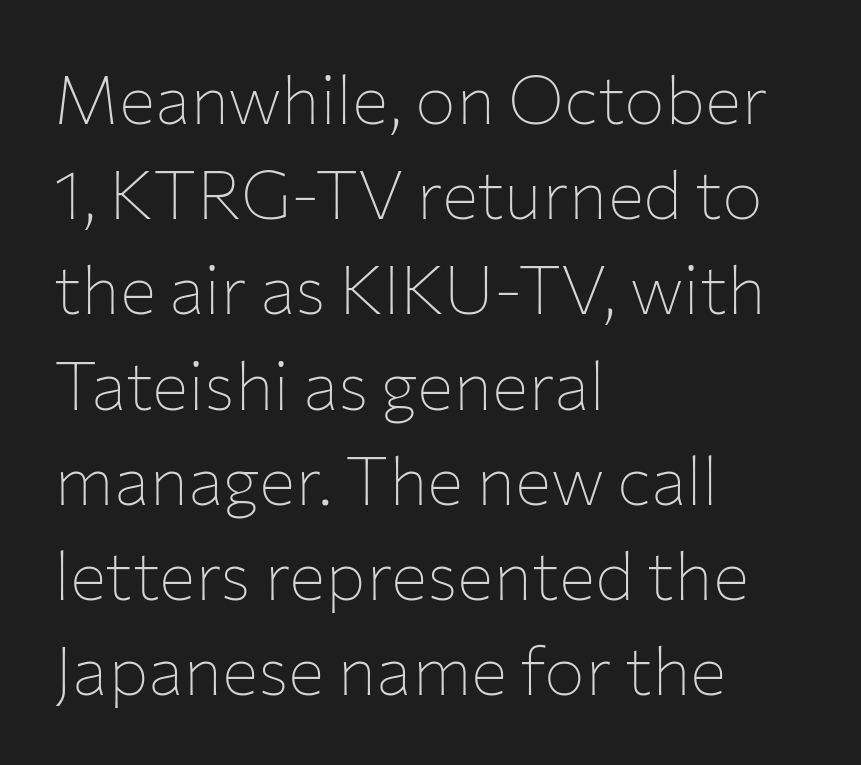
{"serif": "no", "italic": "no", "bold": "no", "weight": "thin", "width": "normal", "stroke_contrast": "low", "x_height": "medium", "monospaced": "no", "underline": "no", "align": "left", "line_spacing": "normal", "line_spacing_ratio": 1.4, "letter_spacing": "normal", "letter_spacing_em": 0.0, "glyph_px": 68}
